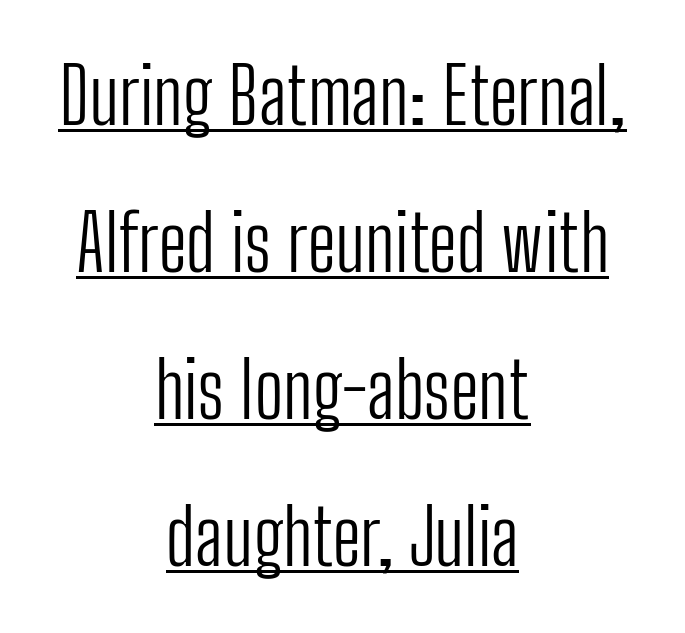
The image shows 77 px light, condensed sans-serif type, upright; set centered, loose line spacing (1.91x), normal letter spacing, underlined; low stroke contrast and a medium x-height.
